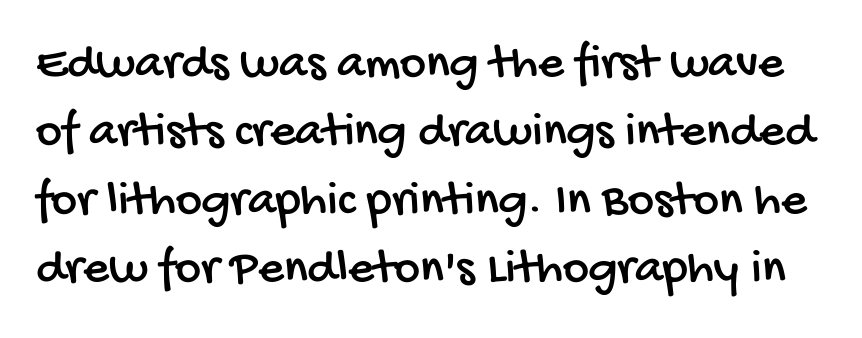
{"serif": "no", "width": "condensed", "stroke_contrast": "low", "x_height": "large", "monospaced": "no", "underline": "no", "line_spacing": "normal", "line_spacing_ratio": 1.37, "letter_spacing": "normal", "letter_spacing_em": 0.0, "glyph_px": 50}
